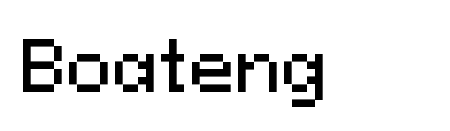
{"serif": "no", "italic": "no", "width": "normal", "stroke_contrast": "medium", "x_height": "medium", "monospaced": "no", "underline": "no", "letter_spacing": "normal", "letter_spacing_em": 0.0, "glyph_px": 69}
